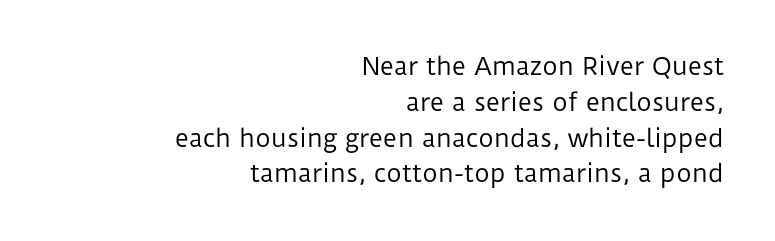
This is not heavy type; no bold has been used. The glyphs are unaccompanied by any horizontal stroke below them. The lines sit at an ordinary, default distance from one another. Here the glyphs are tracked normally, forming tight word shapes.
